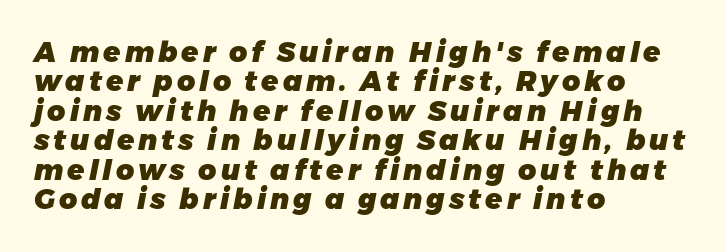
Visually the block forms a straight wall on the left and a jagged coastline on the right. The rendering uses a bold face; every stroke is thick and dark. The block of text is dense from top to bottom, with scant space between rows. This sample has the flowing, uneven cadence of proportional lettering. The gap between lines stays unmarked. Is the type slanted? Yes — the strokes lean at a clear angle.
